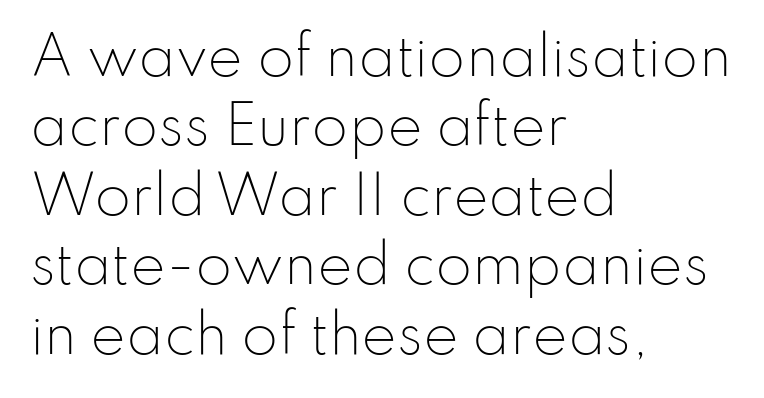
{"serif": "no", "italic": "no", "bold": "no", "weight": "light", "width": "normal", "stroke_contrast": "low", "x_height": "small", "monospaced": "no", "underline": "no", "align": "left", "line_spacing": "normal", "line_spacing_ratio": 1.31, "letter_spacing": "normal", "letter_spacing_em": 0.0, "glyph_px": 53}
